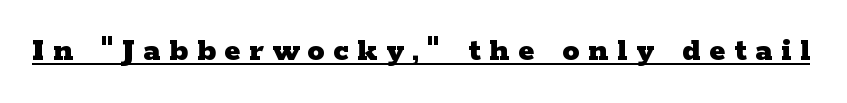
{"serif": "yes", "italic": "no", "bold": "yes", "weight": "heavy", "width": "wide", "stroke_contrast": "low", "x_height": "medium", "monospaced": "no", "underline": "yes", "letter_spacing": "wide", "letter_spacing_em": 0.26, "glyph_px": 34}
